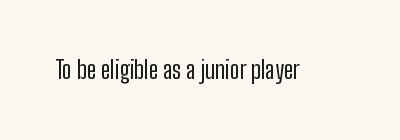
Q: Is the text bold? A: No.
Q: Is the text italic (slanted)? A: No, it is upright.
Q: Is the text underlined? A: No.
Q: Is the spacing between letters normal or unusually wide? A: Normal.
